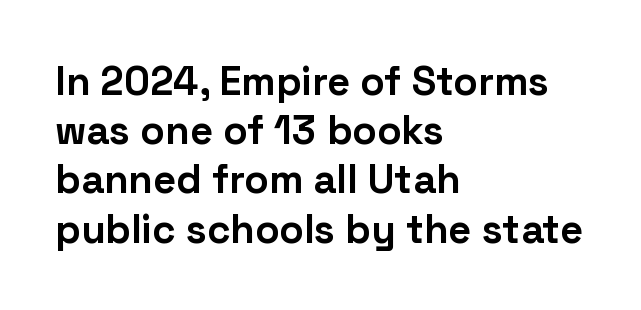
Q: Is the text bold? A: Yes.
Q: Is the text italic (slanted)? A: No, it is upright.
Q: Is the typeface a serif or a sans-serif typeface? A: Sans-serif.
Q: Is the text underlined? A: No.
Q: How is the paragraph aligned? A: Left-aligned.
Q: Is the spacing between letters normal or unusually wide? A: Normal.
Q: Width (condensed, normal, or wide)? A: Normal.
Q: Stroke contrast? A: Low.
Q: x-height? A: Medium.
Q: Monospaced? A: No.
